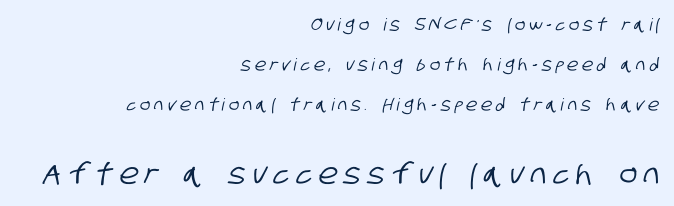
The image shows 29 px condensed sans-serif type; set right-aligned, loose line spacing (2.35x), unusually wide letter spacing (+0.24 em), not underlined; the second (bottom) block is 1.71x larger; low stroke contrast and a large x-height.
